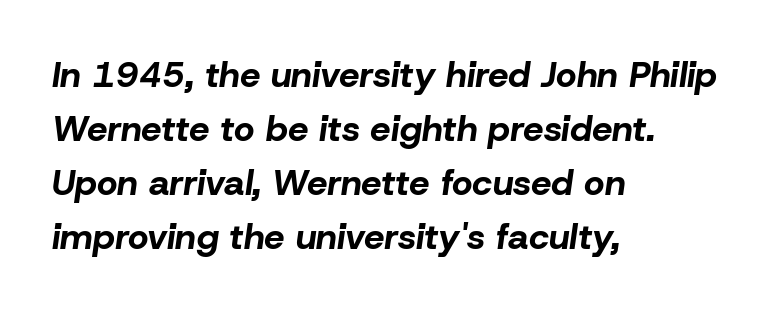
The image shows 36 px bold type, italic (leaning right); set left-aligned, normal line spacing (1.5x), normal letter spacing, not underlined; low stroke contrast and a medium x-height.
